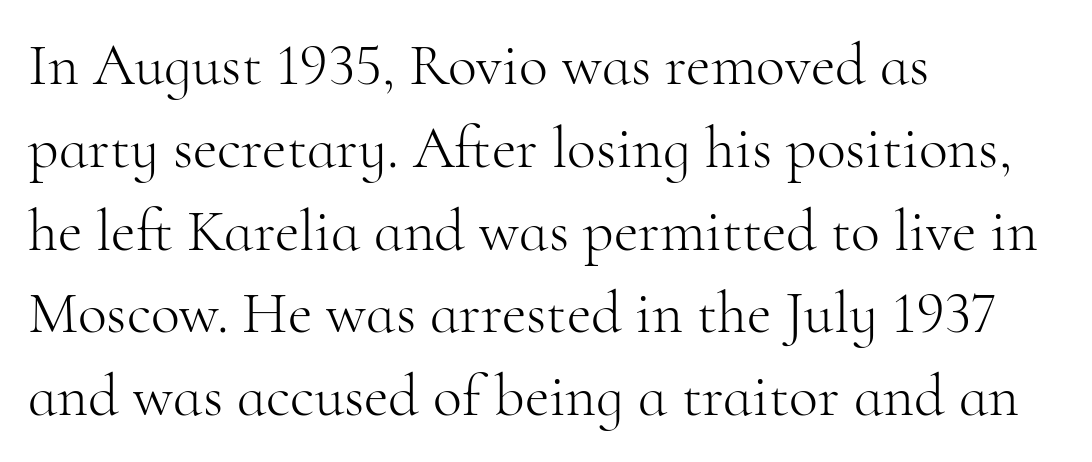
Q: Is the text bold? A: No.
Q: Is the text italic (slanted)? A: No, it is upright.
Q: Is the typeface a serif or a sans-serif typeface? A: Serif.
Q: Is the text underlined? A: No.
Q: How is the paragraph aligned? A: Left-aligned.
Q: Is the spacing between letters normal or unusually wide? A: Normal.
Q: Is the spacing between lines tight, normal or loose? A: Normal.
Q: Width (condensed, normal, or wide)? A: Normal.
Q: Stroke contrast? A: High.
Q: x-height? A: Small.
Q: Monospaced? A: No.
